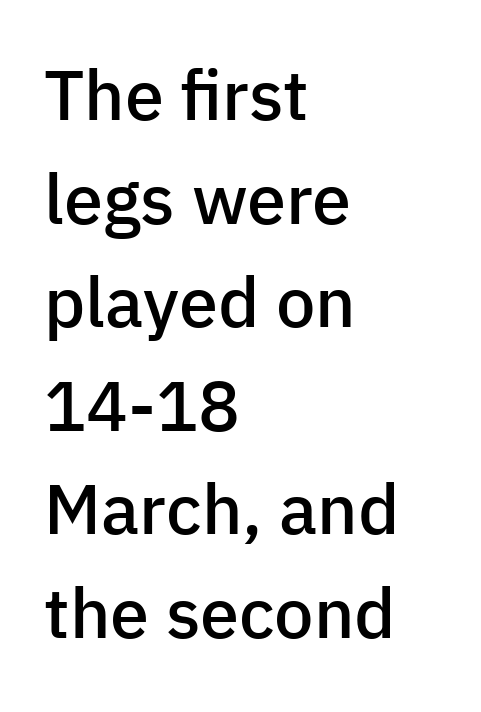
{"serif": "no", "italic": "no", "bold": "semi", "weight": "semibold", "width": "normal", "stroke_contrast": "low", "x_height": "medium", "monospaced": "no", "underline": "no", "align": "left", "line_spacing": "normal", "line_spacing_ratio": 1.48, "letter_spacing": "normal", "letter_spacing_em": 0.0, "glyph_px": 70}
